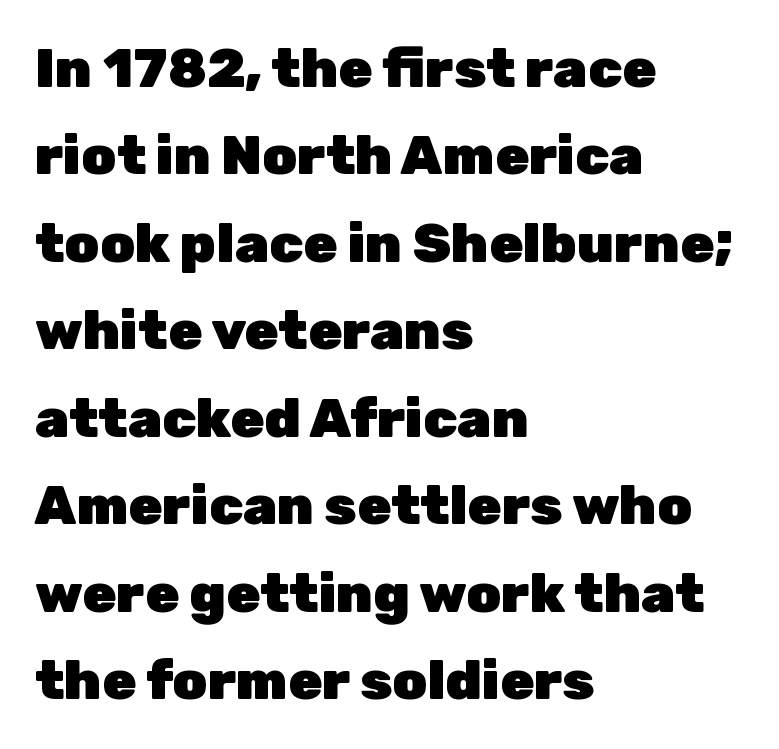
The image shows 55 px heavy sans-serif type, upright; set left-aligned, normal line spacing (1.59x), normal letter spacing, not underlined; low stroke contrast and a medium x-height.
